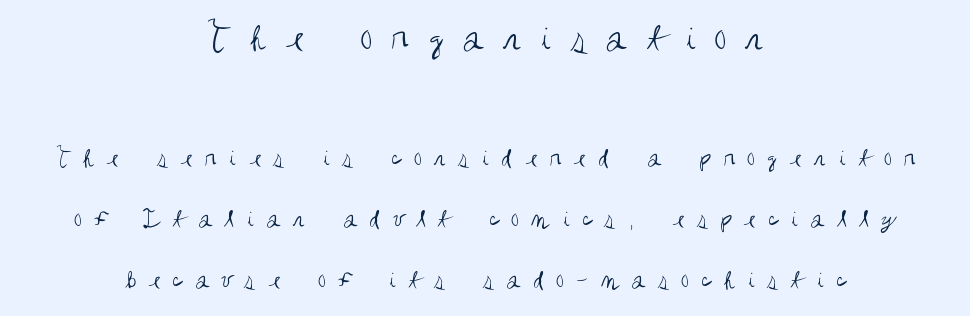
The words here are not underlined. Caption: multi-line text, centered on the measure. Caption: expanded tracking, letters set apart. These lines stand farther apart than default settings would place them.
